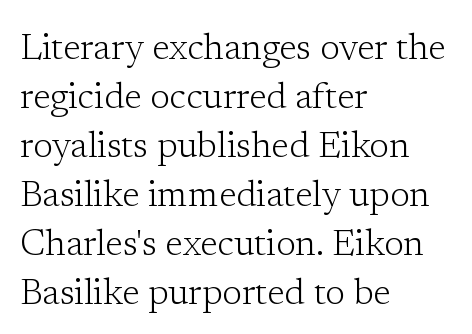
Q: Is the text bold? A: No.
Q: Is the text italic (slanted)? A: No, it is upright.
Q: Is the typeface a serif or a sans-serif typeface? A: Serif.
Q: Is the text underlined? A: No.
Q: How is the paragraph aligned? A: Left-aligned.
Q: Is the spacing between letters normal or unusually wide? A: Normal.
Q: Is the spacing between lines tight, normal or loose? A: Normal.
Q: Width (condensed, normal, or wide)? A: Normal.
Q: Stroke contrast? A: Low.
Q: x-height? A: Medium.
Q: Monospaced? A: No.
